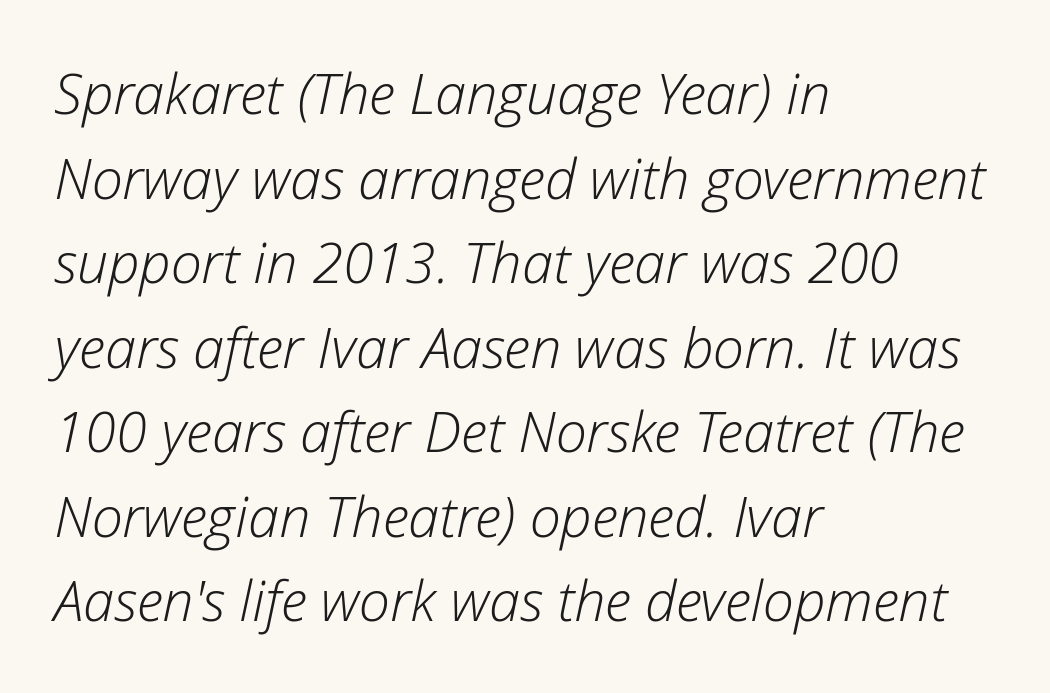
Q: Is the text bold? A: No.
Q: Is the text italic (slanted)? A: Yes, it leans right by about 12 degrees.
Q: Is the text underlined? A: No.
Q: How is the paragraph aligned? A: Left-aligned.
Q: Is the spacing between letters normal or unusually wide? A: Normal.
Q: Is the spacing between lines tight, normal or loose? A: Normal.
Q: Width (condensed, normal, or wide)? A: Normal.
Q: Stroke contrast? A: Low.
Q: x-height? A: Medium.
Q: Monospaced? A: No.
